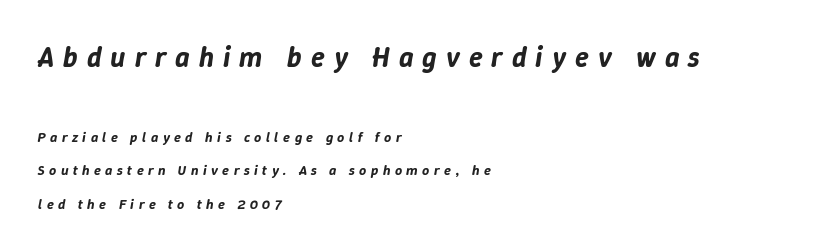
The image shows 28 px text type, italic (leaning right); set left-aligned, loose line spacing (2.38x), unusually wide letter spacing (+0.32 em), not underlined; the first (top) block is 2.0x larger; low stroke contrast and a medium x-height.
